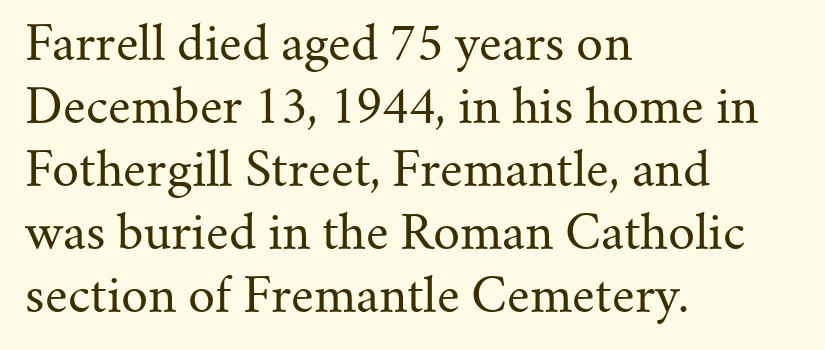
{"serif": "yes", "italic": "no", "bold": "no", "weight": "regular", "width": "normal", "stroke_contrast": "medium", "x_height": "small", "monospaced": "no", "underline": "no", "align": "left", "line_spacing": "normal", "line_spacing_ratio": 1.34, "letter_spacing": "normal", "letter_spacing_em": 0.0, "glyph_px": 47}
